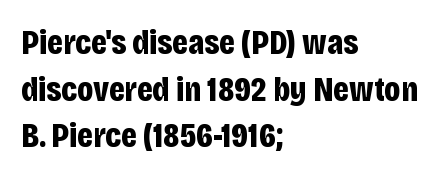
The image shows 35 px bold, condensed sans-serif type, upright; set left-aligned, normal line spacing (1.33x), normal letter spacing, not underlined; low stroke contrast and a large x-height.
